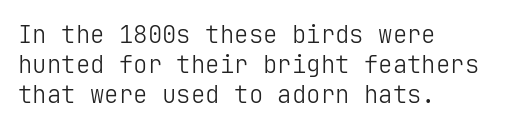
The image shows 24 px text type, upright; set left-aligned, normal line spacing (1.25x), normal letter spacing, not underlined.
